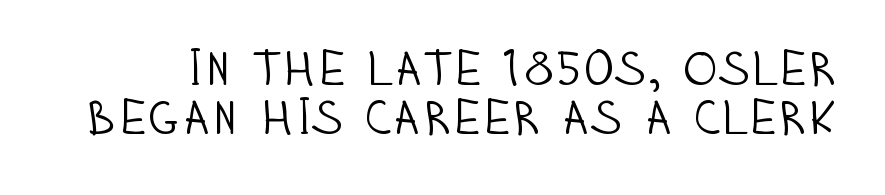
Q: Is the text bold? A: No.
Q: Is the text italic (slanted)? A: No, it is upright.
Q: Is the typeface a serif or a sans-serif typeface? A: Sans-serif.
Q: Is the text underlined? A: No.
Q: Is the spacing between letters normal or unusually wide? A: Normal.
Q: Is the spacing between lines tight, normal or loose? A: Tight.
Q: Width (condensed, normal, or wide)? A: Condensed.
Q: Stroke contrast? A: Low.
Q: x-height? A: Large.
Q: Monospaced? A: No.
